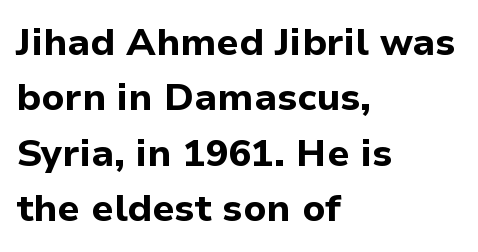
{"serif": "no", "italic": "no", "bold": "yes", "weight": "bold", "width": "normal", "stroke_contrast": "low", "x_height": "medium", "monospaced": "no", "underline": "no", "align": "left", "line_spacing": "normal", "line_spacing_ratio": 1.46, "letter_spacing": "normal", "letter_spacing_em": 0.0, "glyph_px": 38}
